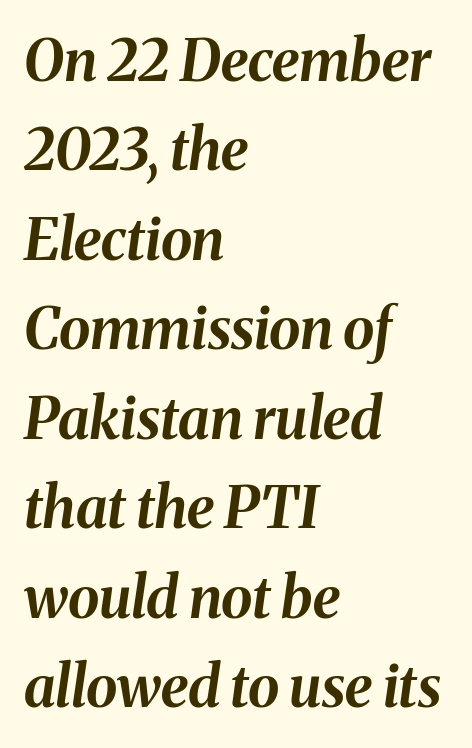
Q: Is the text bold? A: Yes.
Q: Is the text italic (slanted)? A: Yes, it leans right by about 8 degrees.
Q: Is the text underlined? A: No.
Q: How is the paragraph aligned? A: Left-aligned.
Q: Is the spacing between letters normal or unusually wide? A: Normal.
Q: Is the spacing between lines tight, normal or loose? A: Normal.
Q: Width (condensed, normal, or wide)? A: Normal.
Q: Stroke contrast? A: Medium.
Q: x-height? A: Medium.
Q: Monospaced? A: No.
